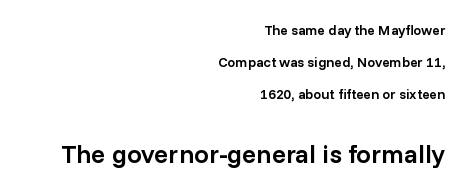
Type size steps up from the first block to the second. The lines are quadded right. Is the type bold? Partly — it's a semibold, heavier than regular but not fully bold. Unmarked baselines from the first word to the last.
